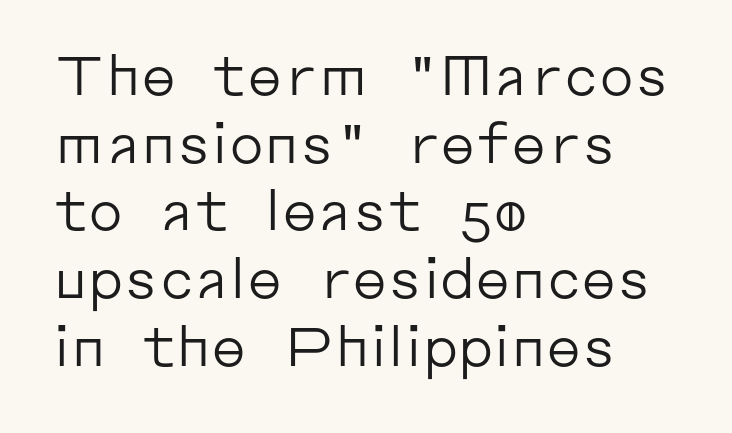
Varying glyph widths throughout — classic text-font behaviour. A bare baseline throughout the passage. Posture: vertical. Is this a heavy cut? Hardly; it is regular or lighter. The face used here is a sans, in the tradition of grotesques and geometrics.
